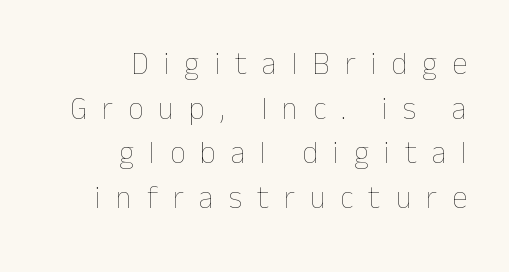
Q: Is the text bold? A: No.
Q: Is the text italic (slanted)? A: No, it is upright.
Q: Is the text underlined? A: No.
Q: How is the paragraph aligned? A: Right-aligned.
Q: Is the spacing between letters normal or unusually wide? A: Unusually wide.
Q: Is the spacing between lines tight, normal or loose? A: Normal.
Q: Width (condensed, normal, or wide)? A: Normal.
Q: Stroke contrast? A: Low.
Q: x-height? A: Medium.
Q: Monospaced? A: No.
